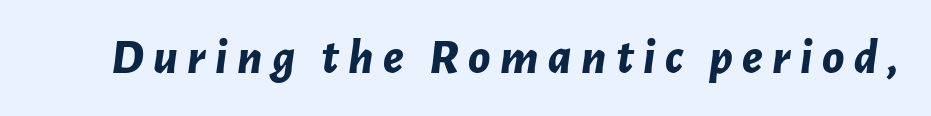
Compared with an ordinary text face, these strokes are far heavier — a full bold. The space beneath each line is pristine and unruled. Yep, that's italic — everything's leaning. Proportional: the letters do not fall into vertical columns.
